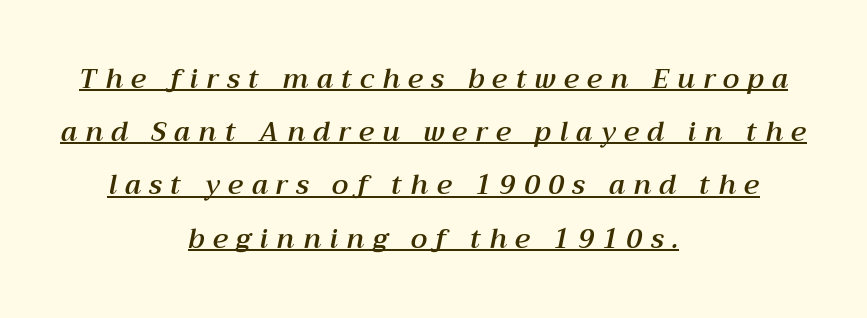
The image shows 27 px text type, italic (leaning right); set centered, loose line spacing (1.97x), unusually wide letter spacing (+0.31 em), underlined.
